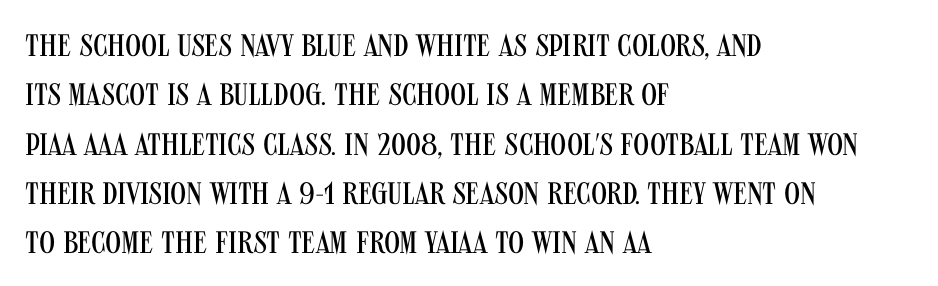
The image shows 31 px regular-weight, condensed sans-serif type, upright; set left-aligned, normal line spacing (1.59x), normal letter spacing, not underlined; medium stroke contrast and a large x-height.
